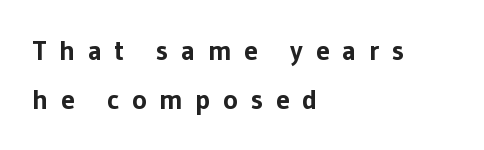
These lines have a slow, spaced-out rhythm from letter to letter. Notice how thick the strokes are: this is what a full bold looks like. Unlike a traditional serif, this face leaves its strokes unadorned. Unlike italic type, these characters show no tilt at all.
